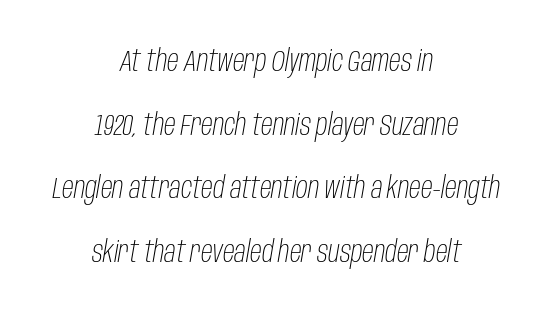
Between one letter and the next there's only the usual sliver of space. These lines are centered, leaving both edges ragged. Is the type slanted? Yes — the strokes lean at a clear angle. Is this a fixed-width face? No — the glyphs have proportional, varying widths. Lines of text with bare space underneath. Caption: face not bold, strokes unweighted.
